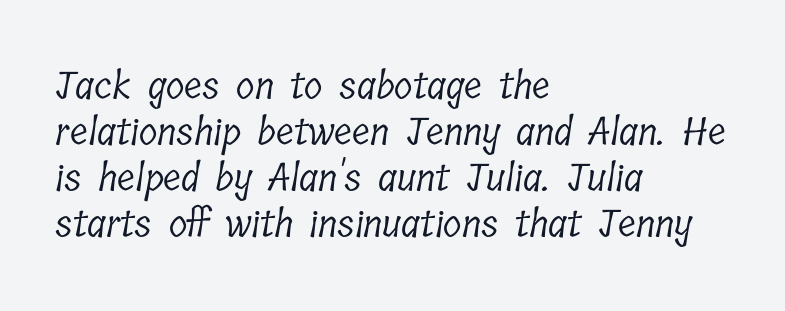
Is the letter spacing exaggerated? No — it looks like the ordinary default. Heft: none added — not bold. Casual observation: everything's shoved over to the left. To sum up the face: it has serifs.
